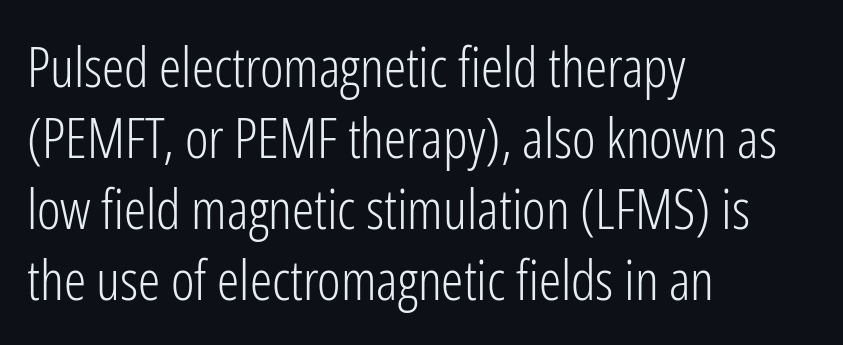
{"serif": "no", "italic": "no", "bold": "no", "weight": "light", "width": "condensed", "stroke_contrast": "low", "x_height": "medium", "monospaced": "no", "underline": "no", "align": "left", "line_spacing": "normal", "line_spacing_ratio": 1.27, "letter_spacing": "normal", "letter_spacing_em": 0.0, "glyph_px": 56}
